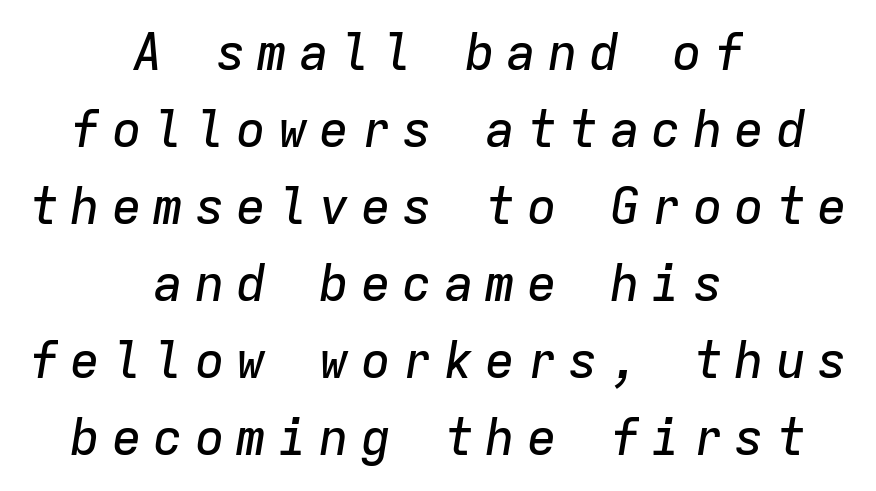
Q: Is the text italic (slanted)? A: Yes, it leans right by about 9 degrees.
Q: Is the text underlined? A: No.
Q: How is the paragraph aligned? A: Centered.
Q: Is the spacing between letters normal or unusually wide? A: Unusually wide.
Q: Is the spacing between lines tight, normal or loose? A: Normal.
Q: Width (condensed, normal, or wide)? A: Normal.
Q: Stroke contrast? A: Low.
Q: x-height? A: Medium.
Q: Monospaced? A: Yes.
